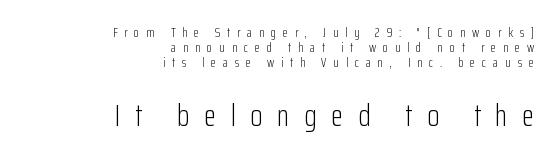
The font family rendered here belongs to the sans-serif group. In terms of letterspacing, this is a distinctly airy, spread setting. Varying glyph widths throughout — classic text-font behaviour. Which chunk is bigger? The second one — the bottom block dwarfs the top. Whoever set this chose condensed vertical rhythm over breathing room. No chunkiness to these letters — they're not bold.
